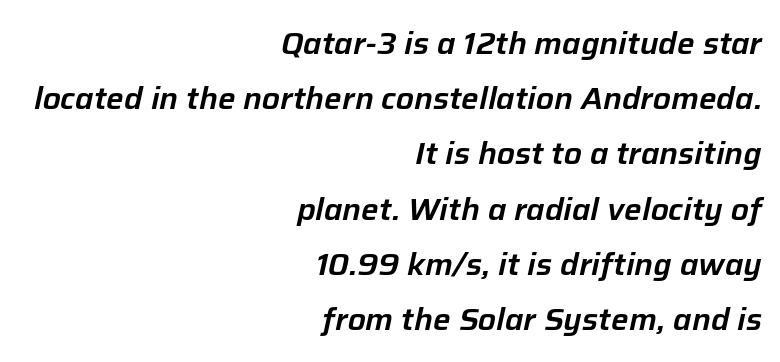
Inter-character spacing is left at the font's built-in metrics. The text carries the slant typical of an italic or oblique font. Only glyphs here, with clear space below each row. The passage shown is typed in a proportional face where columns would drift. The paragraph has a hard right edge and a soft left edge.
